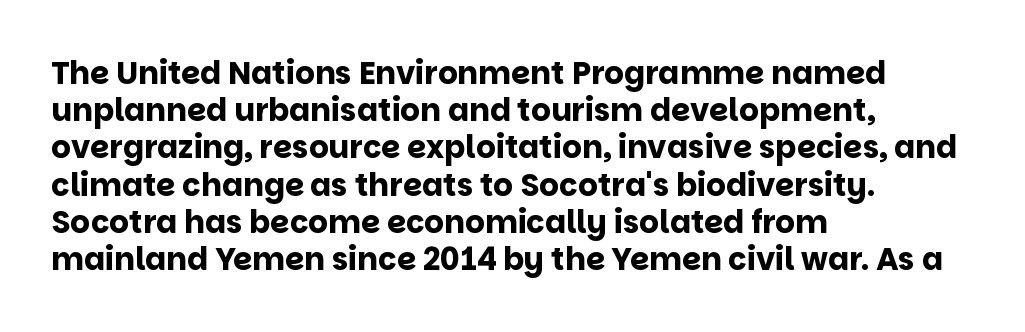
The image shows 31 px bold sans-serif type, upright; set left-aligned, line spacing 1.2x, normal letter spacing, not underlined; low stroke contrast and a large x-height.
